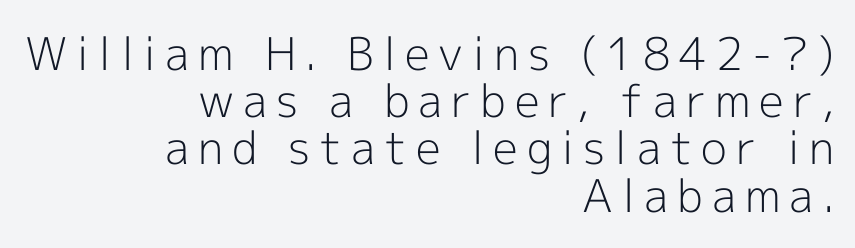
The image shows 45 px light sans-serif type, upright; set right-aligned, tight line spacing (1.05x), unusually wide letter spacing (+0.2 em), not underlined; a medium x-height.
